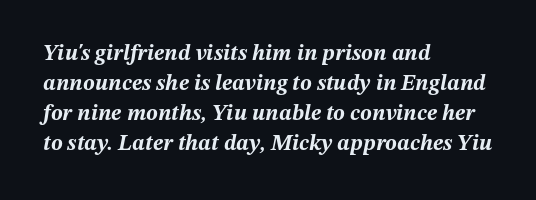
Q: Is the text bold? A: Yes.
Q: Is the text italic (slanted)? A: Yes, it leans right by about 12 degrees.
Q: Is the text underlined? A: No.
Q: How is the paragraph aligned? A: Left-aligned.
Q: Is the spacing between letters normal or unusually wide? A: Normal.
Q: Is the spacing between lines tight, normal or loose? A: Normal.
